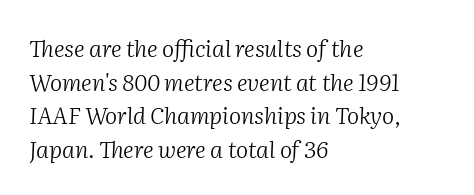
The image shows 23 px text type, italic (leaning right); set left-aligned, normal line spacing (1.46x), normal letter spacing, not underlined.
